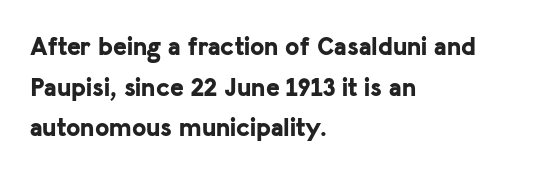
Students, note that the glyphs here touch the page at normal intervals. Lines of text with bare space underneath. Short and long lines alike share a common starting point at left. The font's upright variant was chosen for this text.
